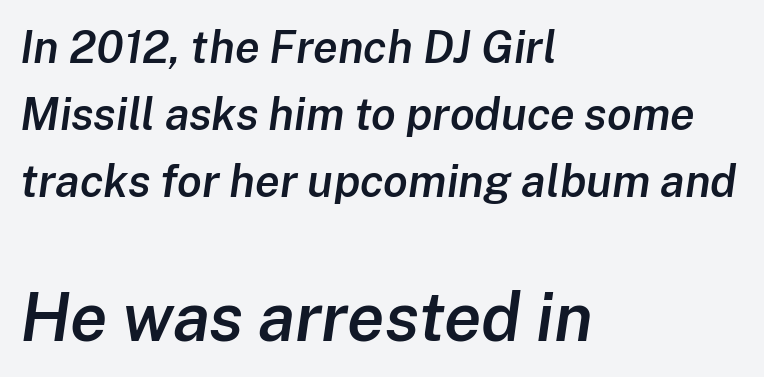
Q: Is the text bold? A: Semi-bold.
Q: Is the text italic (slanted)? A: Yes, it leans right by about 8 degrees.
Q: Is the text underlined? A: No.
Q: How is the paragraph aligned? A: Left-aligned.
Q: Is the spacing between letters normal or unusually wide? A: Normal.
Q: Is the spacing between lines tight, normal or loose? A: Normal.
Q: Which block of text is set in a larger size, the first (top) or the second (bottom)? A: The second (bottom) one.
Q: Width (condensed, normal, or wide)? A: Normal.
Q: Stroke contrast? A: Low.
Q: x-height? A: Medium.
Q: Monospaced? A: No.
